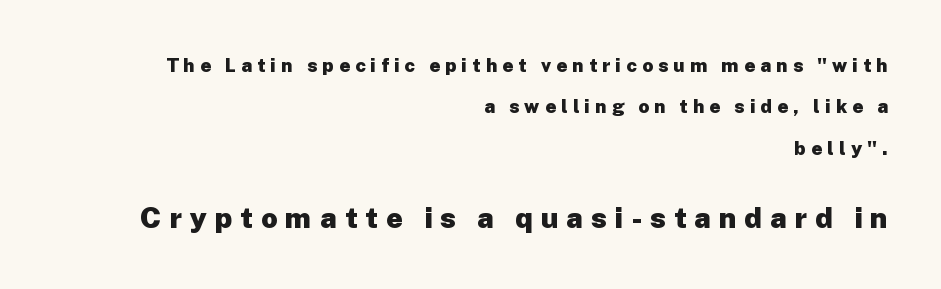
Characters remain perfectly vertical along every line. Caption: expanded tracking, letters set apart. The space between consecutive lines is lavish. Which of the two is more prominent by size? The second, at the bottom.
